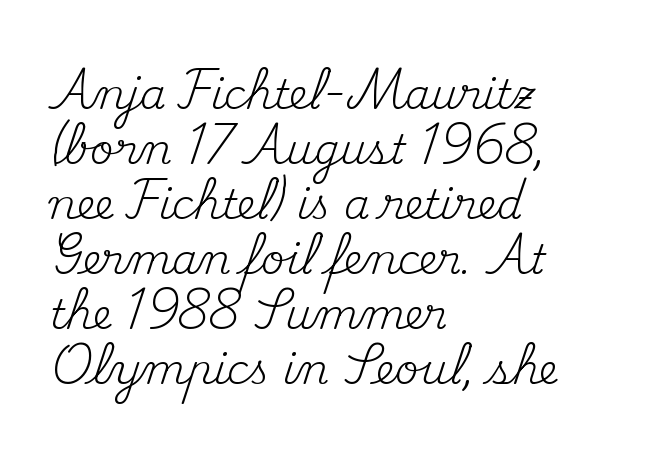
The image shows 41 px regular-weight serif type; set left-aligned, normal line spacing (1.34x), normal letter spacing, not underlined; medium stroke contrast and a small x-height.
